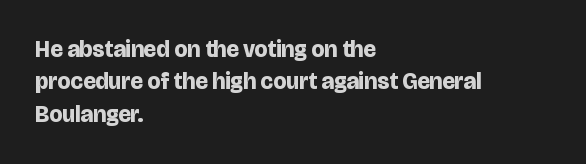
{"italic": "no", "bold": "yes", "underline": "no", "align": "left", "line_spacing": "normal", "line_spacing_ratio": 1.41, "letter_spacing": "normal", "letter_spacing_em": 0.0, "glyph_px": 23}
